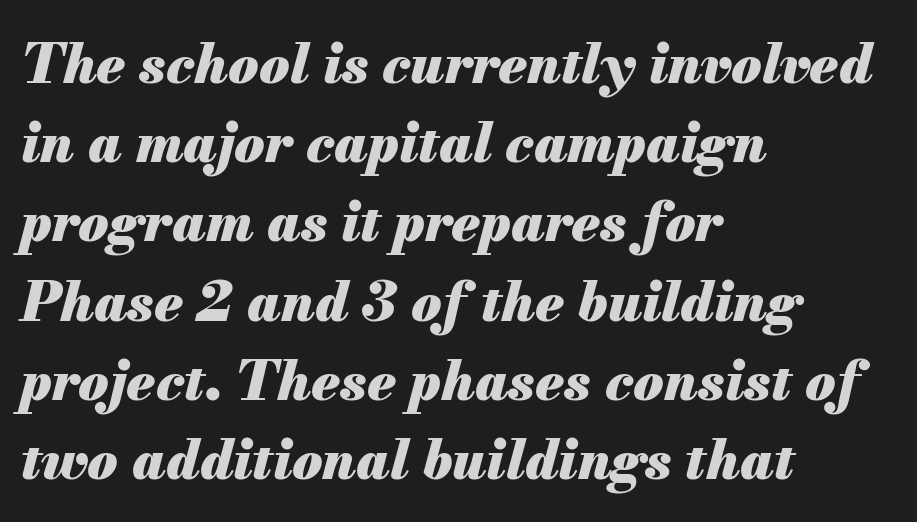
The leading is moderate, giving the passage an even texture. The face used here is proportionally spaced, like ordinary book or web type. All the whitespace from short lines collects on the right. You can tell it's italic because the verticals aren't actually vertical. Nothing unusual about the tracking: characters are spaced as the font intends.
